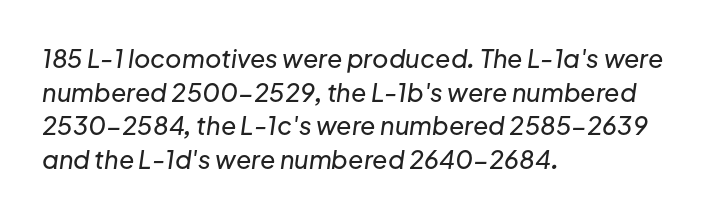
A typesetter would mark this as italic. The paragraph shown leans on its left margin. The rendering uses a moderate line-height, typical for paragraphs. Words float on clear page, feet unadorned.
